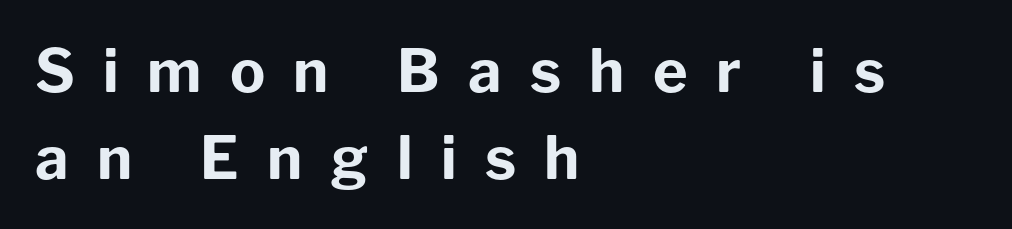
{"serif": "no", "italic": "no", "bold": "yes", "weight": "bold", "width": "normal", "stroke_contrast": "low", "x_height": "medium", "monospaced": "no", "underline": "no", "align": "left", "line_spacing": "normal", "line_spacing_ratio": 1.47, "letter_spacing": "wide", "letter_spacing_em": 0.48, "glyph_px": 59}
